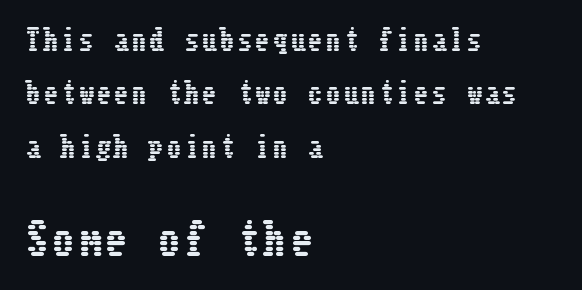
{"italic": "no", "width": "condensed", "stroke_contrast": "low", "x_height": "medium", "underline": "no", "align": "left", "line_spacing": "loose", "line_spacing_ratio": 1.91, "larger_block": "second", "size_ratio": 1.5, "glyph_px": 42}
